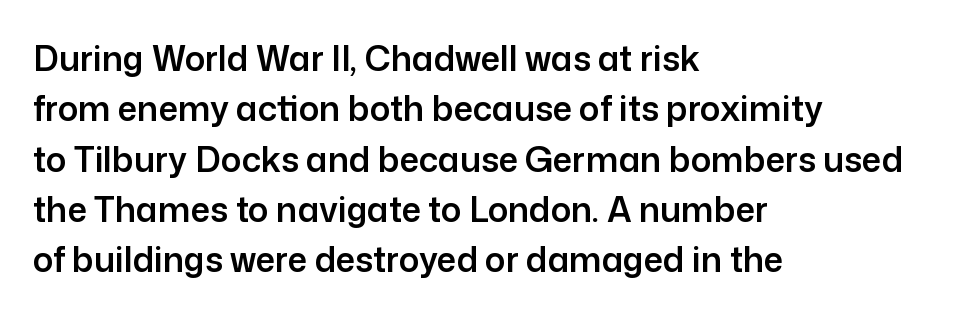
The glyphs in this specimen are sans serif. These lines stack with their left ends in a neat column. Clear beneath every line of the passage. This is roman type, the default non-slanted kind.
